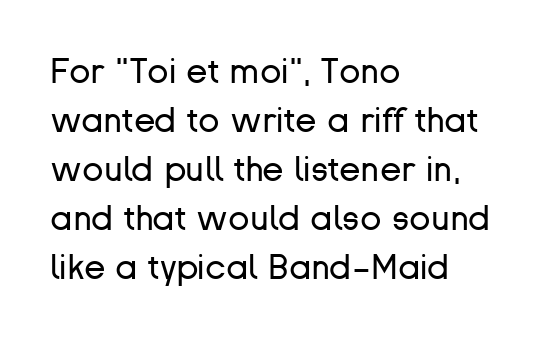
Q: Is the text bold? A: No.
Q: Is the text italic (slanted)? A: No, it is upright.
Q: Is the typeface a serif or a sans-serif typeface? A: Sans-serif.
Q: Is the text underlined? A: No.
Q: How is the paragraph aligned? A: Left-aligned.
Q: Is the spacing between letters normal or unusually wide? A: Normal.
Q: Is the spacing between lines tight, normal or loose? A: Normal.
Q: Width (condensed, normal, or wide)? A: Normal.
Q: Stroke contrast? A: Low.
Q: x-height? A: Medium.
Q: Monospaced? A: No.
